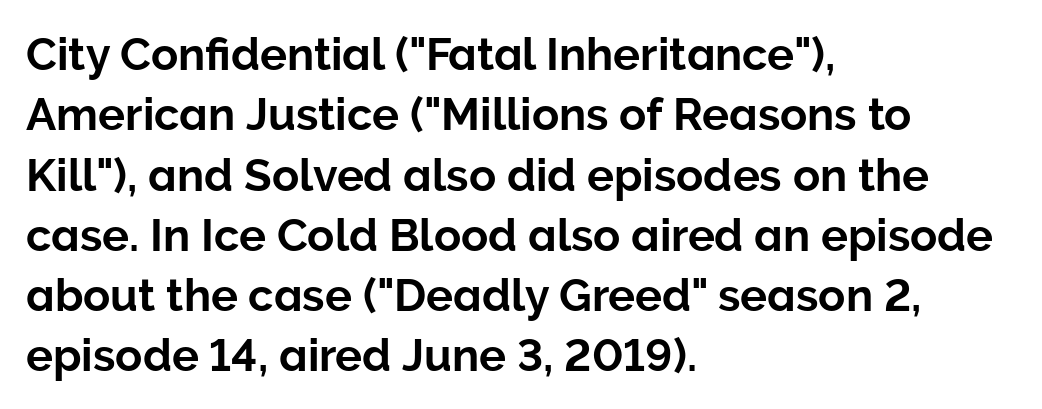
The image shows 45 px sans-serif type, upright; set left-aligned, normal line spacing (1.34x), normal letter spacing, not underlined; low stroke contrast and a medium x-height.
